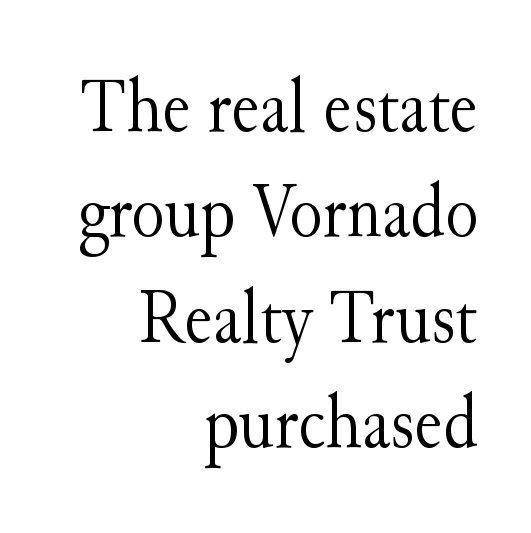
{"serif": "yes", "italic": "no", "bold": "no", "weight": "light", "width": "normal", "stroke_contrast": "medium", "x_height": "small", "monospaced": "no", "underline": "no", "align": "right", "line_spacing": "normal", "line_spacing_ratio": 1.37, "letter_spacing": "normal", "letter_spacing_em": 0.0, "glyph_px": 77}
